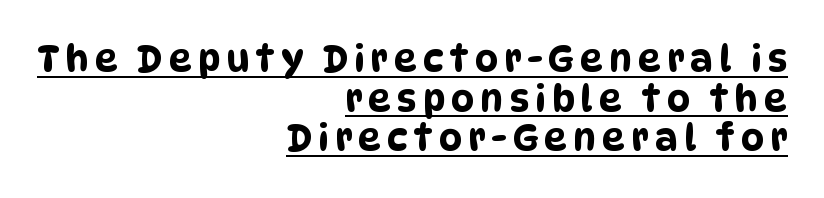
The image shows 36 px condensed sans-serif type; set right-aligned, tight line spacing (1.1x), underlined; low stroke contrast and a large x-height.
